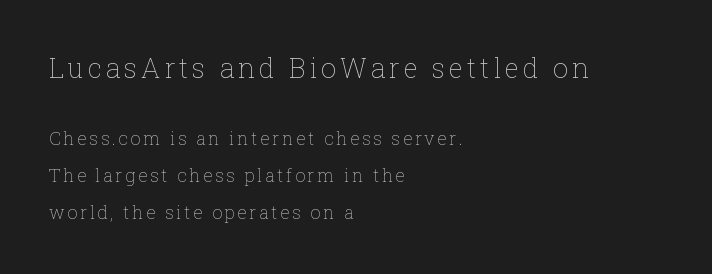
The image shows 27 px text type, upright; set left-aligned, loose line spacing (2.06x), not underlined; the first (top) block is 1.5x larger.
